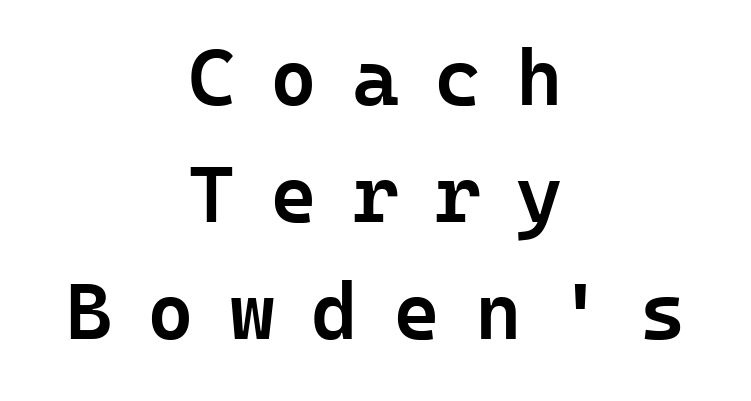
The image shows 80 px semibold sans-serif type, upright, monospaced; set centered, normal line spacing (1.46x), unusually wide letter spacing (+0.44 em), not underlined; low stroke contrast and a medium x-height.
